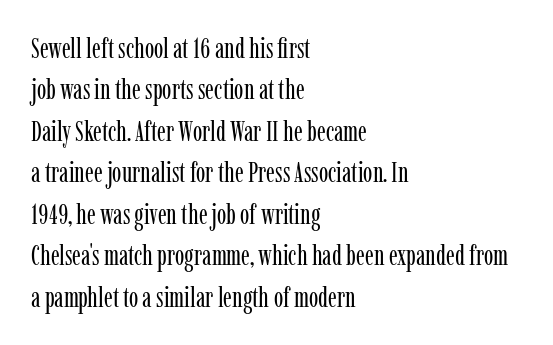
{"serif": "yes", "italic": "no", "bold": "no", "weight": "regular", "width": "condensed", "stroke_contrast": "low", "x_height": "medium", "monospaced": "no", "underline": "no", "align": "left", "line_spacing": "normal", "line_spacing_ratio": 1.48, "letter_spacing": "normal", "letter_spacing_em": 0.0, "glyph_px": 28}
